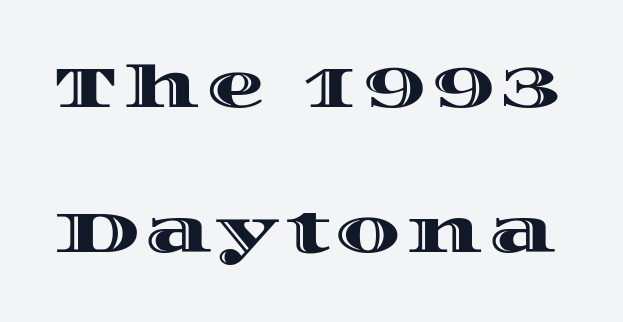
The image shows 58 px wide type, upright; set loose line spacing (2.5x), not underlined; a large x-height.
